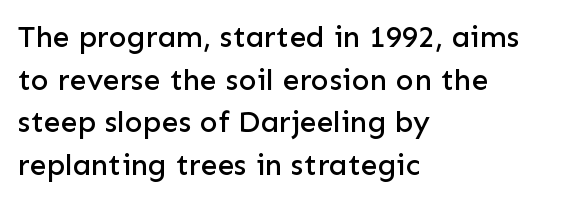
{"serif": "no", "italic": "no", "width": "normal", "stroke_contrast": "low", "x_height": "medium", "monospaced": "no", "underline": "no", "align": "left", "line_spacing": "normal", "line_spacing_ratio": 1.42, "letter_spacing": "normal", "letter_spacing_em": 0.0, "glyph_px": 30}
